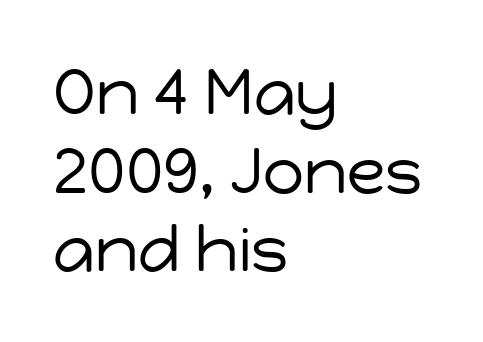
{"serif": "no", "italic": "no", "bold": "no", "weight": "regular", "width": "normal", "stroke_contrast": "low", "x_height": "medium", "monospaced": "no", "underline": "no", "align": "left", "line_spacing_ratio": 1.23, "letter_spacing": "normal", "letter_spacing_em": 0.0, "glyph_px": 64}
